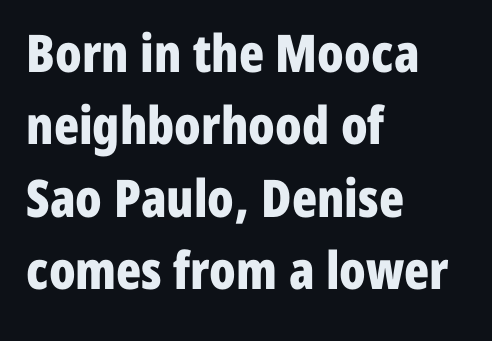
The image shows 52 px bold, condensed sans-serif type, upright; set left-aligned, normal line spacing (1.39x), normal letter spacing, not underlined; low stroke contrast and a medium x-height.
